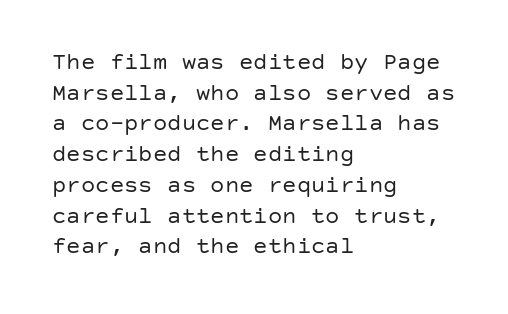
The image shows 24 px text type, upright; set left-aligned, normal line spacing (1.28x), normal letter spacing, not underlined.
